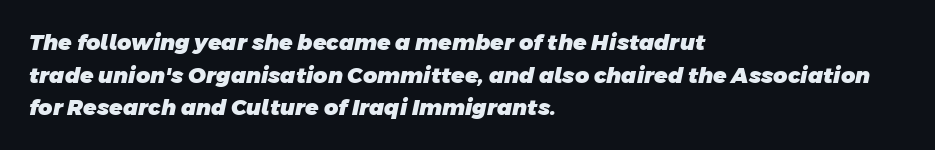
Q: Is the text bold? A: Yes.
Q: Is the text underlined? A: No.
Q: How is the paragraph aligned? A: Left-aligned.
Q: Is the spacing between letters normal or unusually wide? A: Normal.
Q: Is the spacing between lines tight, normal or loose? A: Normal.
